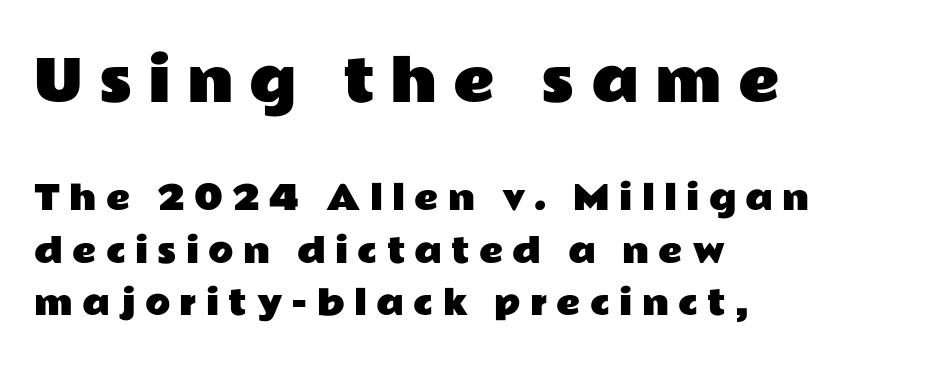
Q: Is the text italic (slanted)? A: No, it is upright.
Q: Is the typeface a serif or a sans-serif typeface? A: Sans-serif.
Q: Is the text underlined? A: No.
Q: How is the paragraph aligned? A: Left-aligned.
Q: Is the spacing between letters normal or unusually wide? A: Unusually wide.
Q: Is the spacing between lines tight, normal or loose? A: Normal.
Q: Which block of text is set in a larger size, the first (top) or the second (bottom)? A: The first (top) one.
Q: Width (condensed, normal, or wide)? A: Wide.
Q: Stroke contrast? A: Low.
Q: x-height? A: Medium.
Q: Monospaced? A: No.
